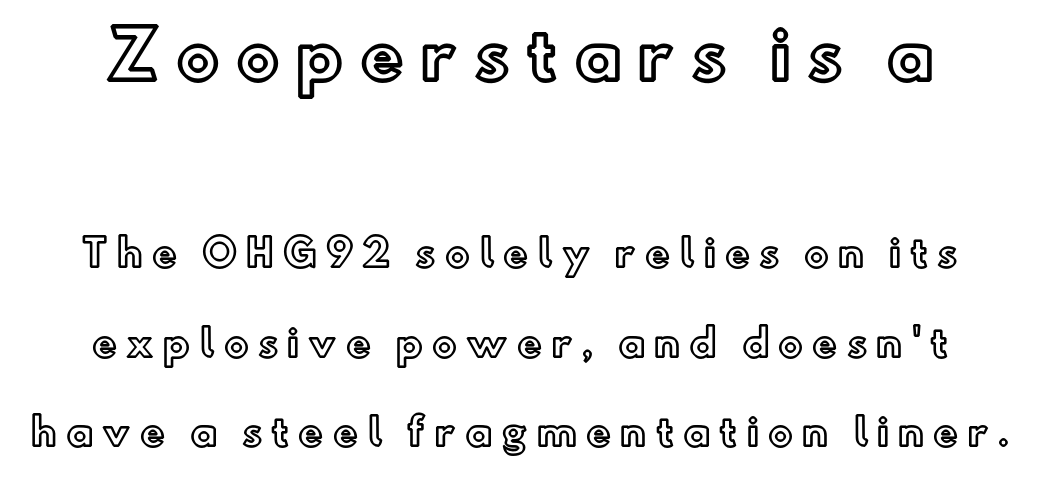
The image shows 65 px text type, upright; set loose line spacing (2.42x), unusually wide letter spacing (+0.25 em), not underlined; the first (top) block is 1.76x larger; a small x-height.
